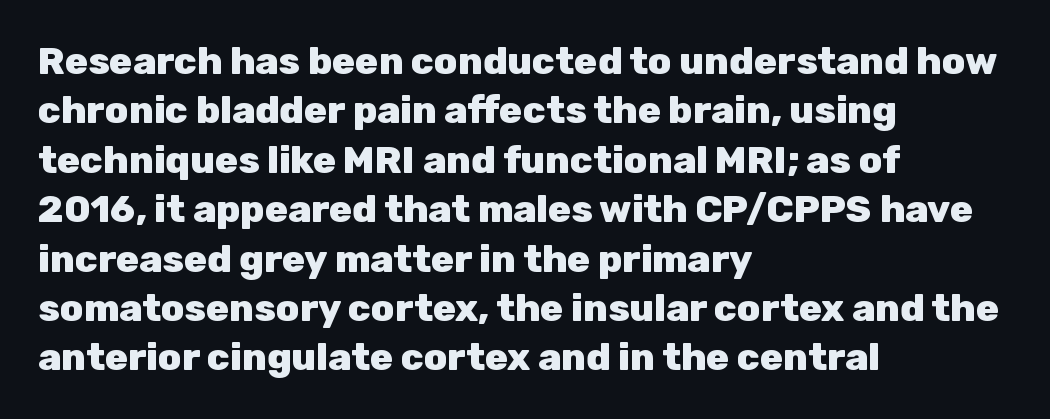
The image shows 38 px heavy sans-serif type, upright; set left-aligned, normal line spacing (1.3x), normal letter spacing, not underlined; low stroke contrast and a medium x-height.
